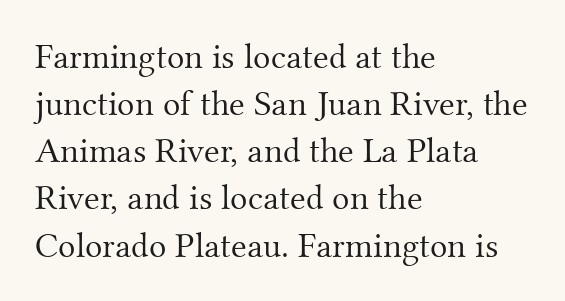
Q: Is the text bold? A: No.
Q: Is the text italic (slanted)? A: No, it is upright.
Q: Is the typeface a serif or a sans-serif typeface? A: Serif.
Q: Is the text underlined? A: No.
Q: How is the paragraph aligned? A: Left-aligned.
Q: Is the spacing between letters normal or unusually wide? A: Normal.
Q: Is the spacing between lines tight, normal or loose? A: Normal.
Q: Width (condensed, normal, or wide)? A: Normal.
Q: Stroke contrast? A: Medium.
Q: x-height? A: Small.
Q: Monospaced? A: No.
